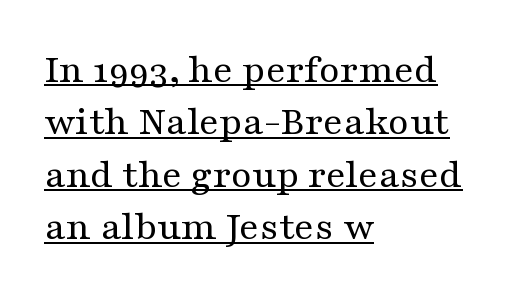
Q: Is the text bold? A: No.
Q: Is the text italic (slanted)? A: No, it is upright.
Q: Is the typeface a serif or a sans-serif typeface? A: Serif.
Q: Is the text underlined? A: Yes.
Q: How is the paragraph aligned? A: Left-aligned.
Q: Is the spacing between letters normal or unusually wide? A: Normal.
Q: Is the spacing between lines tight, normal or loose? A: Normal.
Q: Width (condensed, normal, or wide)? A: Wide.
Q: Stroke contrast? A: Medium.
Q: x-height? A: Medium.
Q: Monospaced? A: No.
